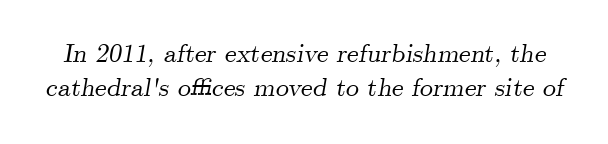
The image shows 26 px text type, italic (leaning right); set normal line spacing (1.31x), normal letter spacing, not underlined.
